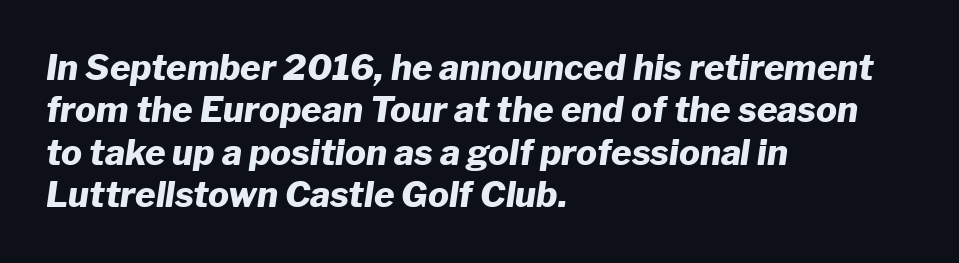
The image shows 35 px heavy type, italic (leaning right); set left-aligned, line spacing 1.21x, normal letter spacing, not underlined; low stroke contrast and a medium x-height.
